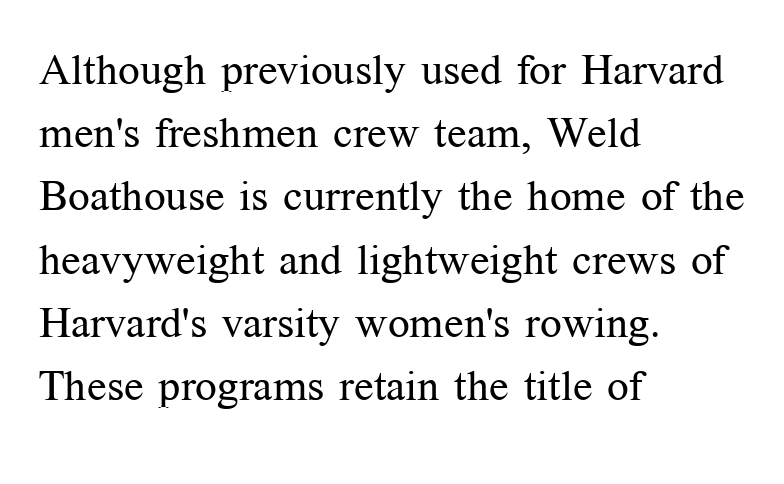
{"serif": "yes", "italic": "no", "bold": "no", "weight": "regular", "width": "normal", "stroke_contrast": "medium", "x_height": "medium", "monospaced": "no", "underline": "no", "align": "left", "line_spacing": "normal", "line_spacing_ratio": 1.47, "letter_spacing": "normal", "letter_spacing_em": 0.0, "glyph_px": 43}
